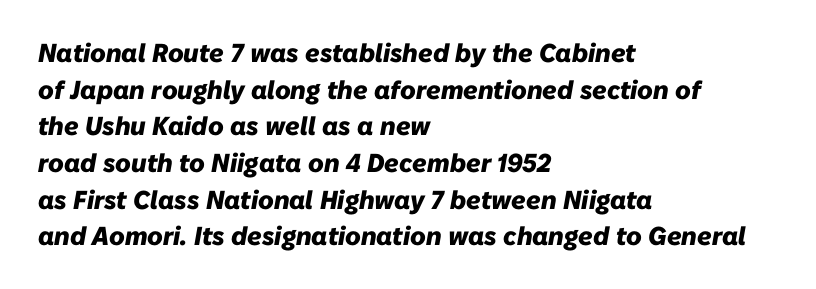
{"italic": "yes", "lean": "right", "slant_degrees": 10, "bold": "yes", "underline": "no", "align": "left", "line_spacing": "normal", "line_spacing_ratio": 1.41, "letter_spacing": "normal", "letter_spacing_em": 0.0, "glyph_px": 26}
